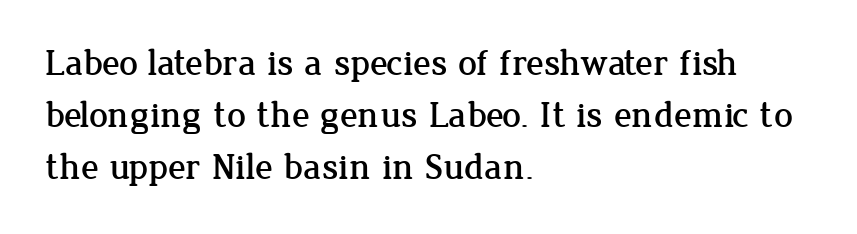
Each row of text sits above clean, open space. The setting favours the left margin, as ordinary paragraphs usually do. Spacing verdict: proportional, widths tailored to each character. Nobody touched the tracking dial on this one. Summary of vertical rhythm: regular, with standard interline spacing.
